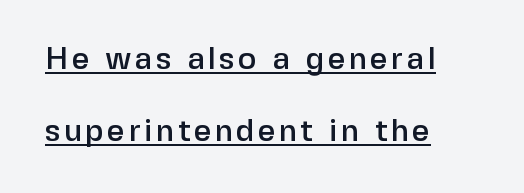
The image shows 31 px sans-serif type, upright; set left-aligned, loose line spacing (2.31x), underlined; low stroke contrast and a medium x-height.
